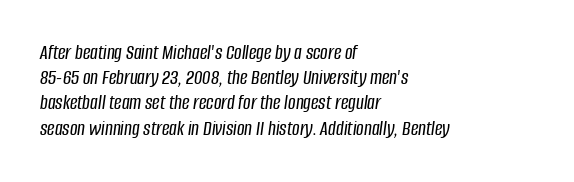
Q: Is the text italic (slanted)? A: Yes, it leans right by about 8 degrees.
Q: Is the text underlined? A: No.
Q: How is the paragraph aligned? A: Left-aligned.
Q: Is the spacing between letters normal or unusually wide? A: Normal.
